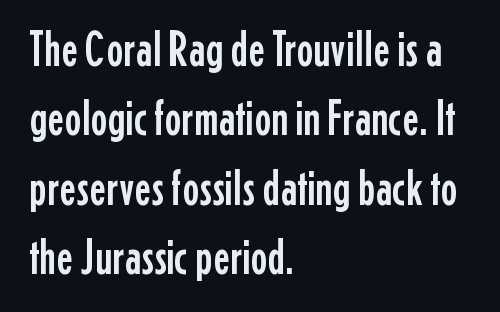
The font family rendered here belongs to the sans-serif group. Letter spacing: default. The typography opts for an upright posture over an oblique one. Each letter keeps its own natural width here, so spacing adapts to shape. Vertically, the passage feels balanced, rows spaced as you'd expect. Plain, unruled lines of type.
